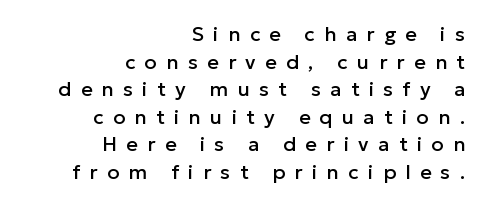
Students, observe: this is what conventionally led text looks like. Beneath every word, the page is bare. The axis of the letterforms is exactly vertical. The passage shown has open, widely tracked lettering throughout. Which margin do the lines hug? The right one — the left edge is uneven.
